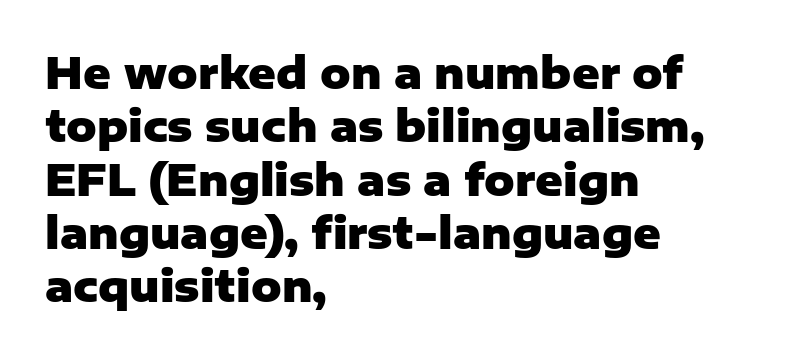
The image shows 42 px heavy sans-serif type, upright; set left-aligned, normal line spacing (1.27x), normal letter spacing, not underlined; low stroke contrast and a medium x-height.
